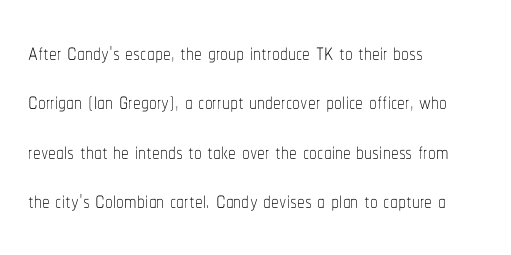
No extra ink here — the face is not bold. A typesetter would call this proportional, since set widths differ per character. The designer left line spacing at the default. This sample is left-justified, so line endings fall wherever the words run out.
